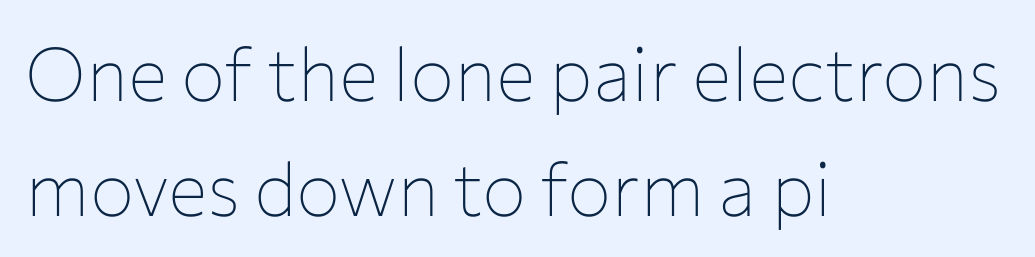
Letters have the restrained weight of plain body copy at most. Just letters on the line, the space beneath them empty. The setting favours the left margin, as ordinary paragraphs usually do. This is roman type, the default non-slanted kind.
